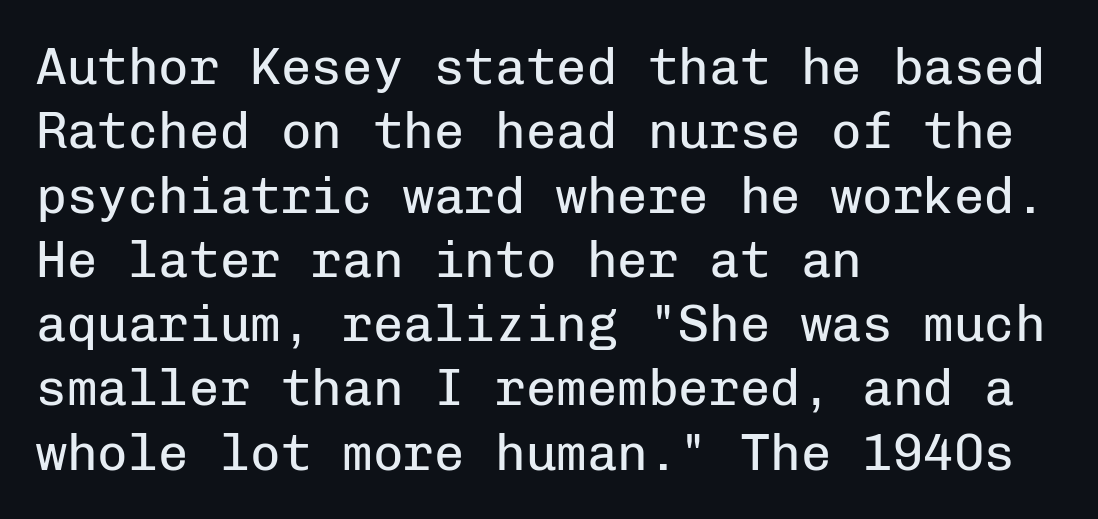
{"serif": "no", "italic": "no", "bold": "no", "weight": "regular", "width": "normal", "stroke_contrast": "low", "x_height": "medium", "monospaced": "yes", "underline": "no", "align": "left", "line_spacing": "normal", "line_spacing_ratio": 1.26, "letter_spacing": "normal", "letter_spacing_em": 0.0, "glyph_px": 51}
